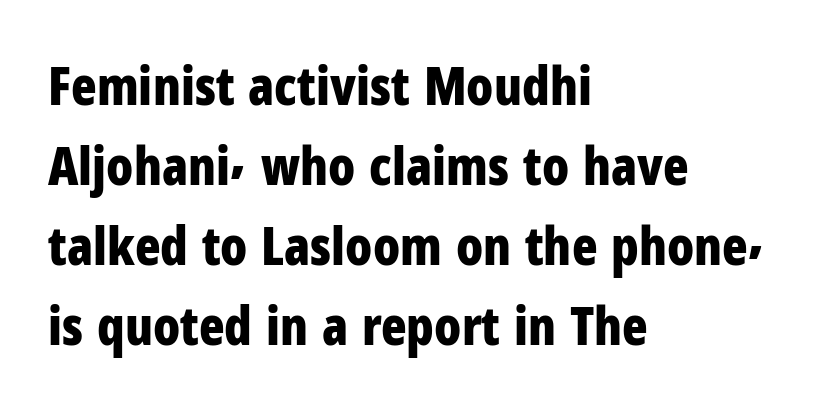
The image shows 53 px bold, condensed sans-serif type, upright; set left-aligned, normal line spacing (1.51x), normal letter spacing, not underlined; low stroke contrast and a medium x-height.
